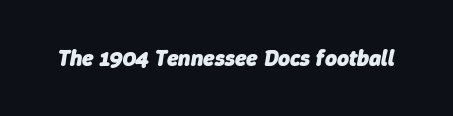
Set as a true bold cut, around the 700 mark. A typesetter would mark this as italic. Anything drawn beneath the words? Only blank space. Default kerning and tracking; the words read as compact shapes.
